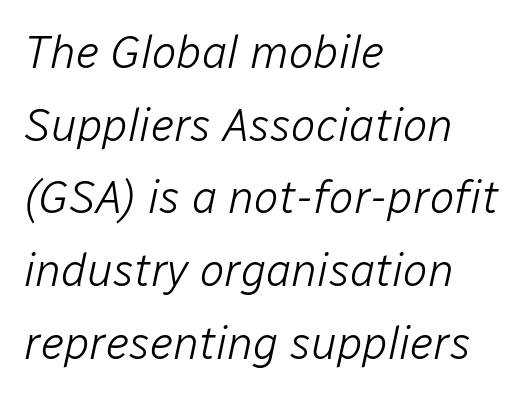
Q: Is the text bold? A: No.
Q: Is the text italic (slanted)? A: Yes, it leans right by about 12 degrees.
Q: Is the text underlined? A: No.
Q: How is the paragraph aligned? A: Left-aligned.
Q: Is the spacing between letters normal or unusually wide? A: Normal.
Q: Is the spacing between lines tight, normal or loose? A: Normal.
Q: Width (condensed, normal, or wide)? A: Normal.
Q: Stroke contrast? A: Low.
Q: x-height? A: Medium.
Q: Monospaced? A: No.
